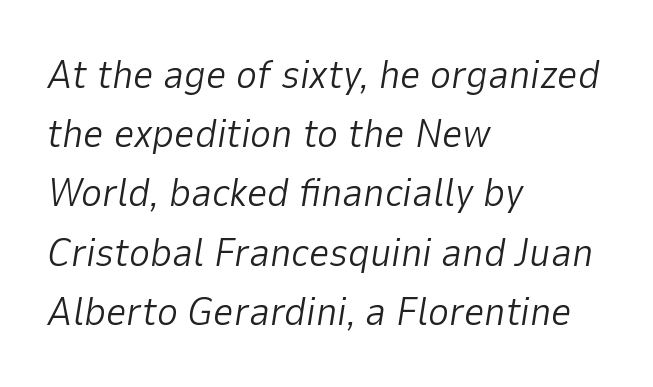
{"italic": "yes", "lean": "right", "slant_degrees": 9, "bold": "no", "weight": "light", "width": "normal", "stroke_contrast": "low", "x_height": "medium", "monospaced": "no", "underline": "no", "align": "left", "line_spacing": "normal", "line_spacing_ratio": 1.48, "letter_spacing": "normal", "letter_spacing_em": 0.0, "glyph_px": 40}
